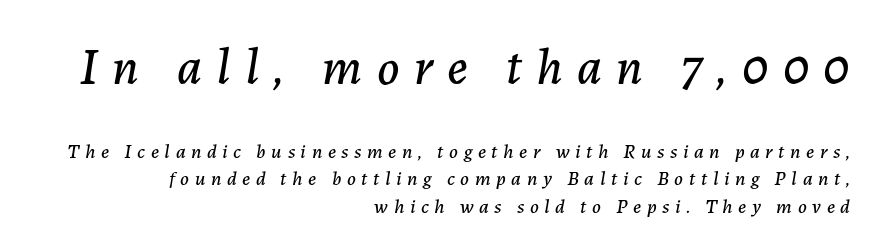
The image shows 51 px text type, italic (leaning right); set right-aligned, normal line spacing (1.36x), unusually wide letter spacing (+0.28 em), not underlined; the first (top) block is 2.55x larger; low stroke contrast and a medium x-height.
